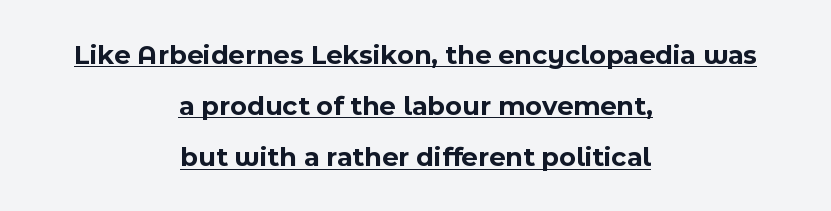
Posture: vertical. Summary of weight: heavy, a full bold. Horizontally, the lines are justified to the midpoint only. The passage shown is underscored from start to finish. Check where the strokes stop: nothing finishes them off — pure sans.
